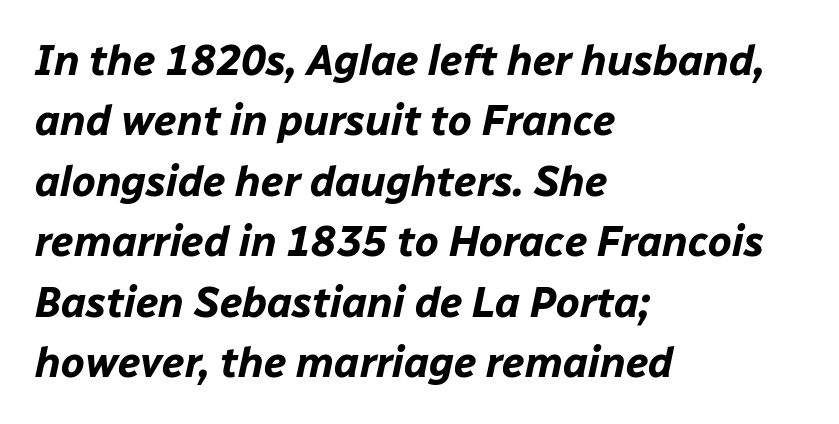
{"italic": "yes", "lean": "right", "slant_degrees": 12, "bold": "yes", "weight": "bold", "width": "normal", "stroke_contrast": "low", "x_height": "medium", "monospaced": "no", "underline": "no", "align": "left", "line_spacing": "normal", "line_spacing_ratio": 1.44, "letter_spacing": "normal", "letter_spacing_em": 0.0, "glyph_px": 42}
